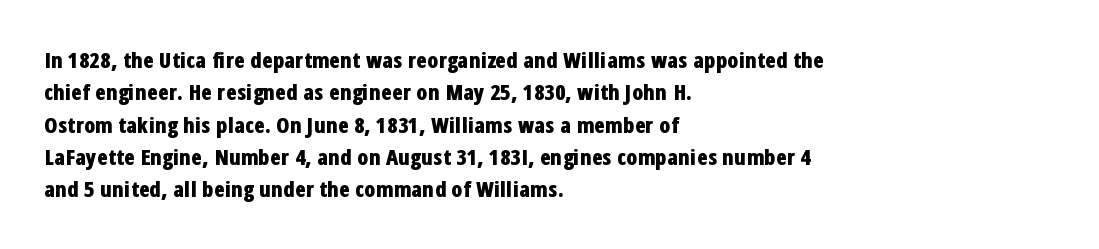
The image shows 22 px bold type, upright; set left-aligned, normal line spacing (1.47x), normal letter spacing, not underlined.
